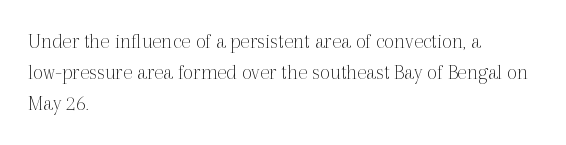
The words here are not underlined. Default kerning and tracking; the words read as compact shapes. The paragraph shown leans on its left margin. Posture: straight, roman, zero tilt. Vertical stems look standard width or narrower in stroke. Vertical spacing — default.
